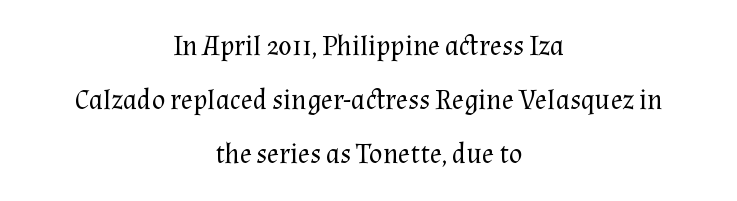
The image shows 28 px regular-weight type, upright; set centered, loose line spacing (1.92x), normal letter spacing, not underlined; medium stroke contrast and a medium x-height.
